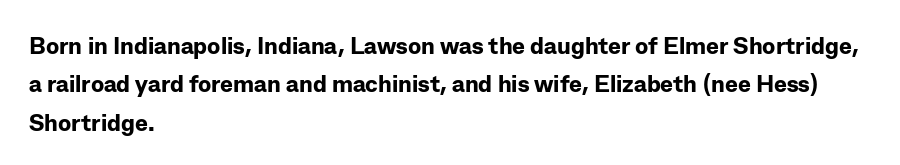
The image shows 24 px bold type, upright; set left-aligned, normal line spacing (1.6x), normal letter spacing, not underlined.
